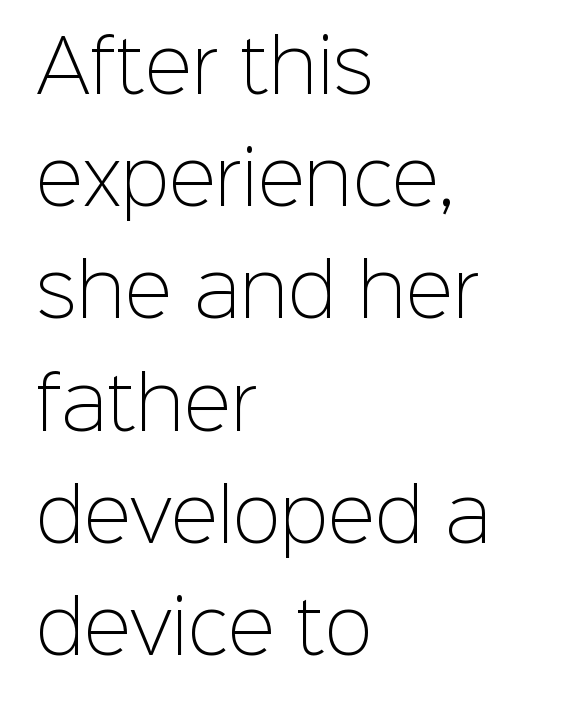
{"serif": "no", "italic": "no", "bold": "no", "weight": "light", "width": "normal", "stroke_contrast": "low", "x_height": "medium", "monospaced": "no", "underline": "no", "align": "left", "line_spacing": "normal", "line_spacing_ratio": 1.58, "letter_spacing": "normal", "letter_spacing_em": 0.0, "glyph_px": 71}
